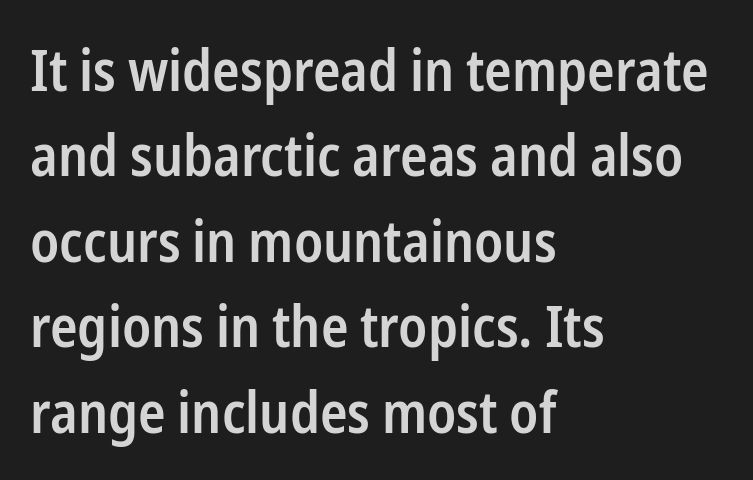
Q: Is the text bold? A: Semi-bold.
Q: Is the text italic (slanted)? A: No, it is upright.
Q: Is the typeface a serif or a sans-serif typeface? A: Sans-serif.
Q: Is the text underlined? A: No.
Q: How is the paragraph aligned? A: Left-aligned.
Q: Is the spacing between letters normal or unusually wide? A: Normal.
Q: Is the spacing between lines tight, normal or loose? A: Normal.
Q: Width (condensed, normal, or wide)? A: Condensed.
Q: Stroke contrast? A: Low.
Q: x-height? A: Medium.
Q: Monospaced? A: No.
